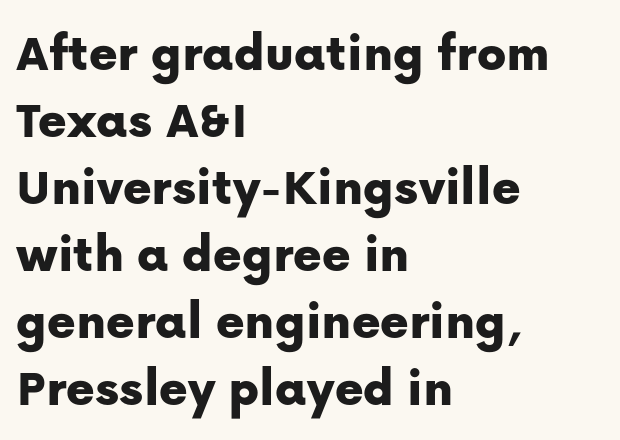
Q: Is the text italic (slanted)? A: No, it is upright.
Q: Is the typeface a serif or a sans-serif typeface? A: Sans-serif.
Q: Is the text underlined? A: No.
Q: How is the paragraph aligned? A: Left-aligned.
Q: Is the spacing between letters normal or unusually wide? A: Normal.
Q: Width (condensed, normal, or wide)? A: Normal.
Q: Stroke contrast? A: Low.
Q: x-height? A: Medium.
Q: Monospaced? A: No.
